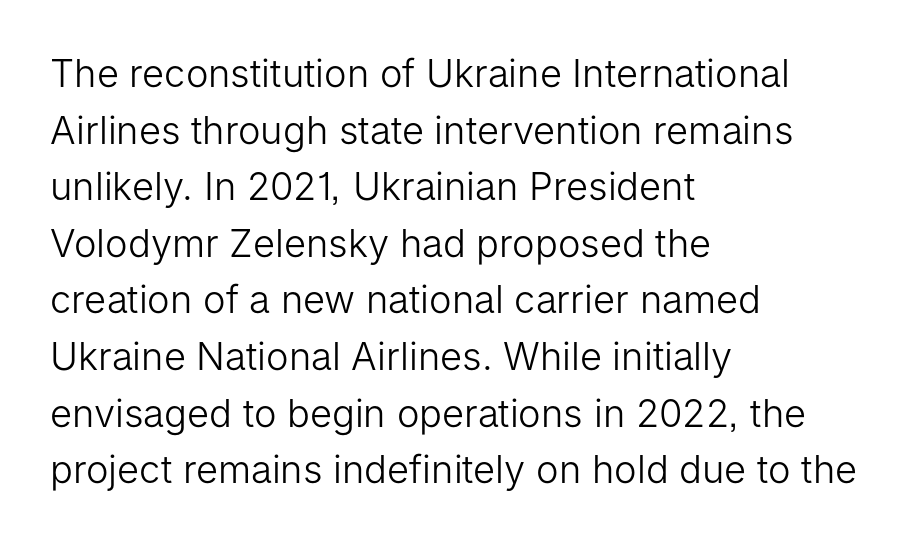
{"serif": "no", "italic": "no", "bold": "no", "weight": "light", "width": "normal", "stroke_contrast": "low", "x_height": "medium", "monospaced": "no", "underline": "no", "align": "left", "line_spacing": "normal", "line_spacing_ratio": 1.49, "letter_spacing": "normal", "letter_spacing_em": 0.0, "glyph_px": 38}
